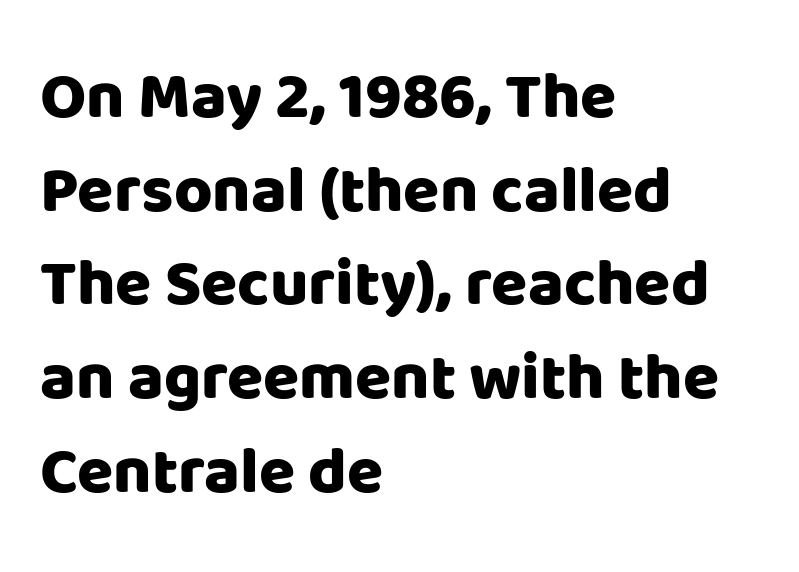
What stands out about the letter spacing? Nothing — it is the standard amount. You could not count columns in this text — the font is proportionally spaced. What kind of face is this? One without serifs — a sans. The space beneath each line is pristine and unruled. Typesetter's note: full bold, strokes at maximum text heaviness.
